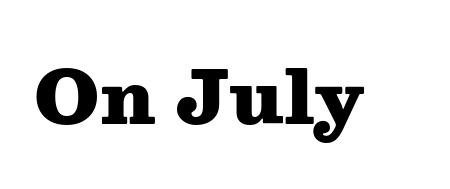
The image shows 72 px heavy, wide serif type, upright; set normal letter spacing, not underlined; medium stroke contrast and a medium x-height.
